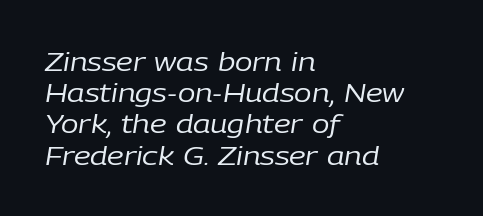
Q: Is the text bold? A: No.
Q: Is the text italic (slanted)? A: Yes, it leans right by about 9 degrees.
Q: Is the text underlined? A: No.
Q: How is the paragraph aligned? A: Left-aligned.
Q: Is the spacing between letters normal or unusually wide? A: Normal.
